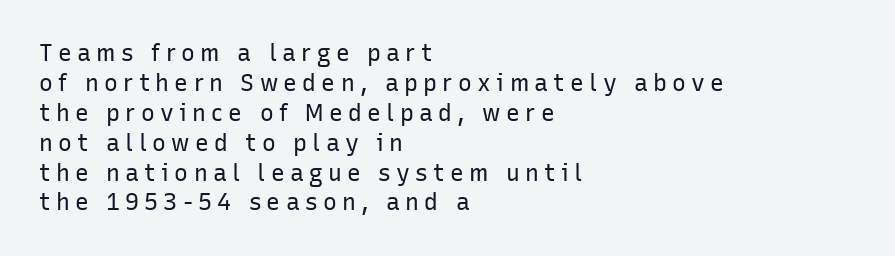
{"italic": "no", "bold": "no", "underline": "no", "align": "left", "line_spacing": "normal", "line_spacing_ratio": 1.3, "letter_spacing": "wide", "letter_spacing_em": 0.23, "glyph_px": 23}
